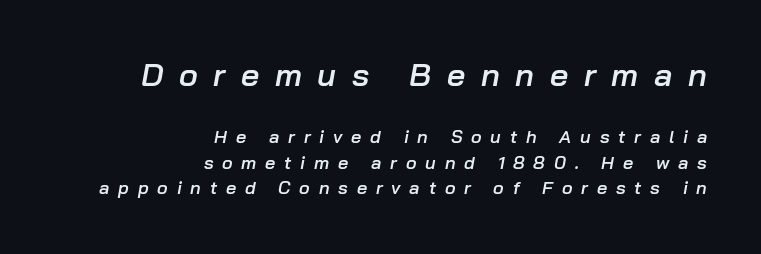
Think of a printed novel: that variable character pitch is what you see here. Emphasis by weight is partial: semibold. Size contrast runs from large at the top to small at the bottom. In CSS terms this would be text-align: right. This is oblique type, the kind used for emphasis or titles. Any mark beneath the type? The region is blank.
